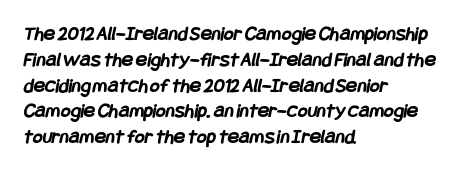
{"bold": "yes", "underline": "no", "align": "left", "line_spacing_ratio": 1.23, "letter_spacing": "normal", "letter_spacing_em": 0.0, "glyph_px": 21}
